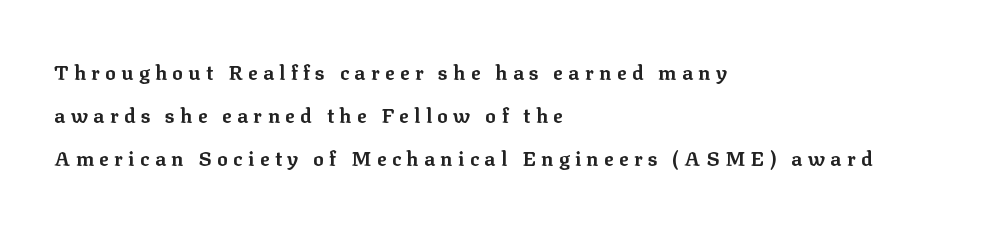
The image shows 20 px bold type, upright; set left-aligned, loose line spacing (2.14x), unusually wide letter spacing (+0.27 em), not underlined.
